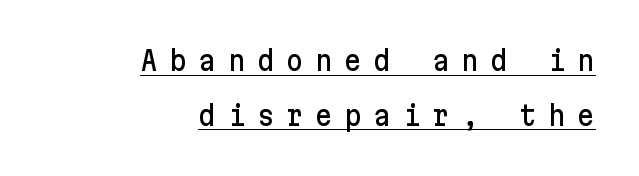
Q: Is the text italic (slanted)? A: No, it is upright.
Q: Is the text underlined? A: Yes.
Q: How is the paragraph aligned? A: Right-aligned.
Q: Is the spacing between letters normal or unusually wide? A: Unusually wide.
Q: Is the spacing between lines tight, normal or loose? A: Loose.
